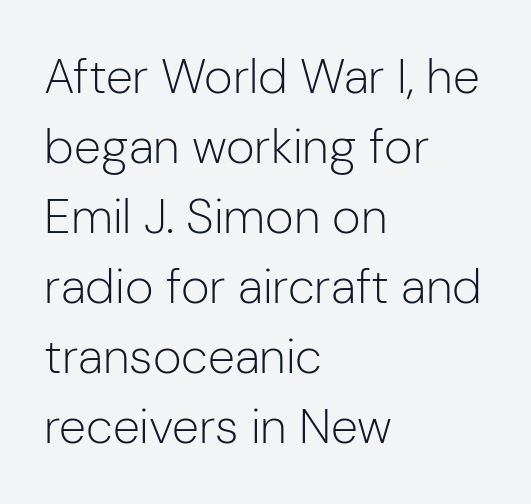
Q: Is the text bold? A: No.
Q: Is the text italic (slanted)? A: No, it is upright.
Q: Is the typeface a serif or a sans-serif typeface? A: Sans-serif.
Q: Is the text underlined? A: No.
Q: How is the paragraph aligned? A: Left-aligned.
Q: Is the spacing between letters normal or unusually wide? A: Normal.
Q: Is the spacing between lines tight, normal or loose? A: Normal.
Q: Width (condensed, normal, or wide)? A: Normal.
Q: Stroke contrast? A: Low.
Q: x-height? A: Medium.
Q: Monospaced? A: No.
